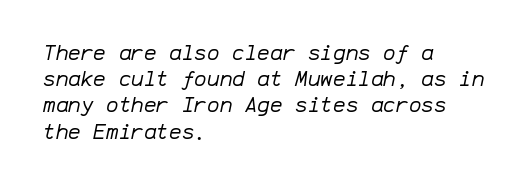
{"italic": "yes", "lean": "right", "slant_degrees": 12, "bold": "no", "underline": "no", "align": "left", "line_spacing": "normal", "line_spacing_ratio": 1.25, "letter_spacing": "normal", "letter_spacing_em": 0.0, "glyph_px": 21}
